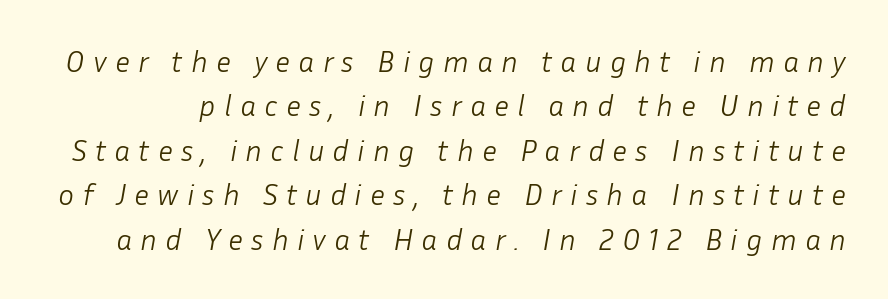
The image shows 30 px light type, italic (leaning right); set normal line spacing (1.48x), unusually wide letter spacing (+0.27 em), not underlined; low stroke contrast and a medium x-height.
